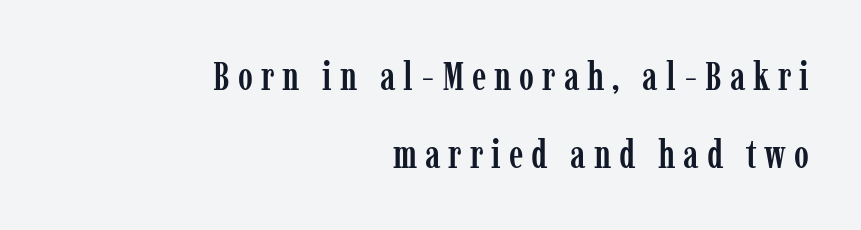
The rendering uses natural spacing where letterforms have individual widths. Between one letter and the next there's a generous, obvious gap. In terms of posture, this sample is upright. Rows of type keep a wide berth in the vertical direction.
